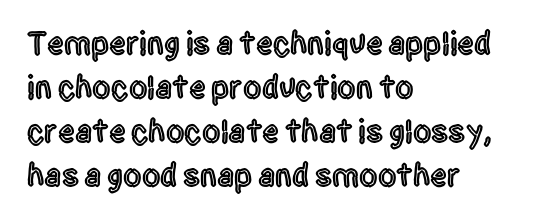
The image shows 33 px condensed sans-serif type, upright; set left-aligned, normal line spacing (1.33x), normal letter spacing, not underlined; a large x-height.
